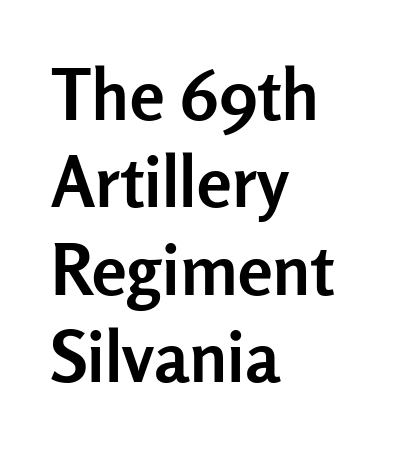
Here the designer chose a conventional face with non-uniform glyph widths. The gaps between neighbouring characters are ordinary and unremarkable. The string is rendered with underlining switched off. Heavy, bold letterforms. Summary of vertical rhythm: regular, with standard interline spacing. The letters carry no serifs — their stems end cleanly without finishing strokes.
